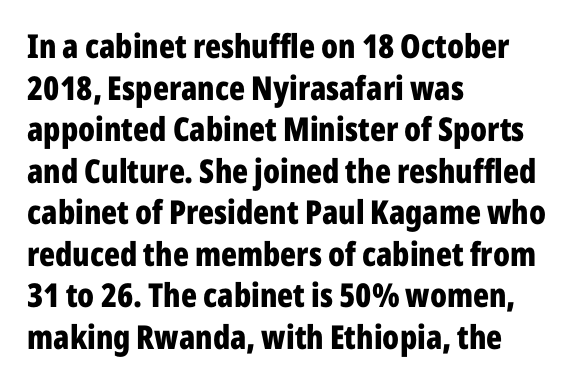
The image shows 33 px bold, condensed sans-serif type, upright; set left-aligned, normal line spacing (1.26x), normal letter spacing, not underlined; low stroke contrast and a medium x-height.
